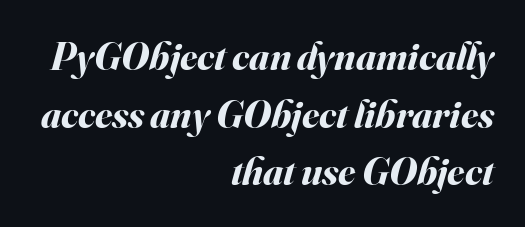
{"italic": "yes", "lean": "right", "slant_degrees": 16, "bold": "yes", "weight": "bold", "width": "normal", "stroke_contrast": "medium", "x_height": "small", "monospaced": "no", "underline": "no", "align": "right", "line_spacing": "normal", "line_spacing_ratio": 1.48, "letter_spacing": "normal", "letter_spacing_em": 0.0, "glyph_px": 39}
